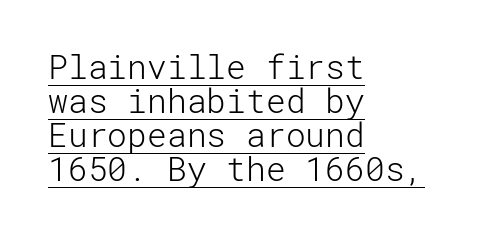
The image shows 33 px light sans-serif type, upright; set left-aligned, tight line spacing (1.03x), normal letter spacing, underlined; low stroke contrast and a medium x-height.
